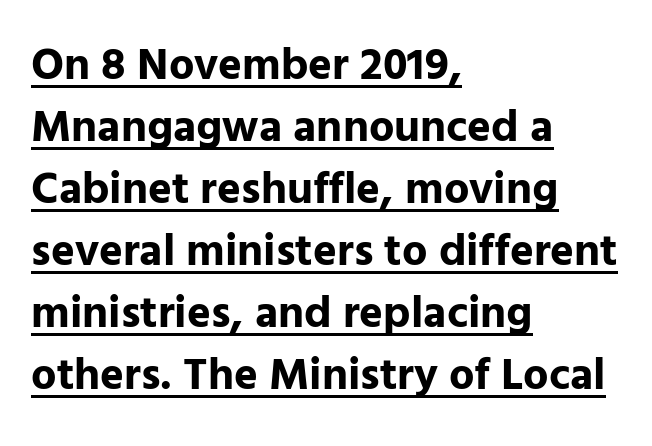
The image shows 45 px bold sans-serif type, upright; set left-aligned, normal line spacing (1.38x), normal letter spacing, underlined; low stroke contrast and a medium x-height.
